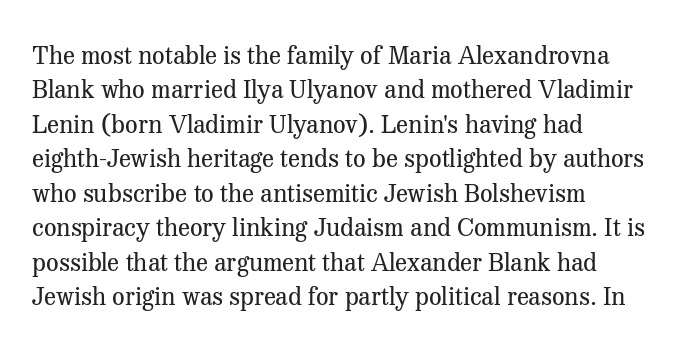
Q: Is the text bold? A: No.
Q: Is the text italic (slanted)? A: No, it is upright.
Q: Is the text underlined? A: No.
Q: How is the paragraph aligned? A: Left-aligned.
Q: Is the spacing between letters normal or unusually wide? A: Normal.
Q: Is the spacing between lines tight, normal or loose? A: Normal.
